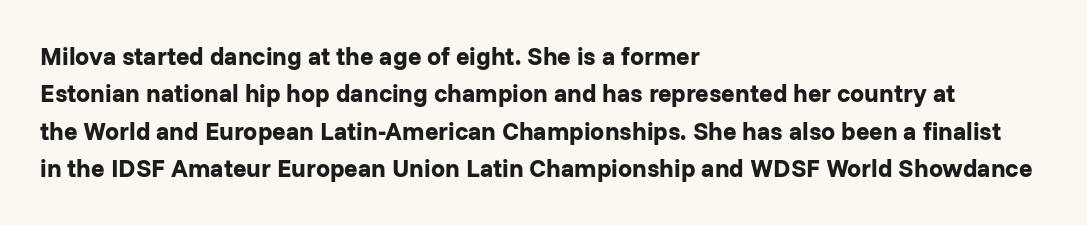
{"italic": "no", "bold": "yes", "underline": "no", "align": "left", "line_spacing": "normal", "line_spacing_ratio": 1.5, "letter_spacing": "normal", "letter_spacing_em": 0.0, "glyph_px": 25}
